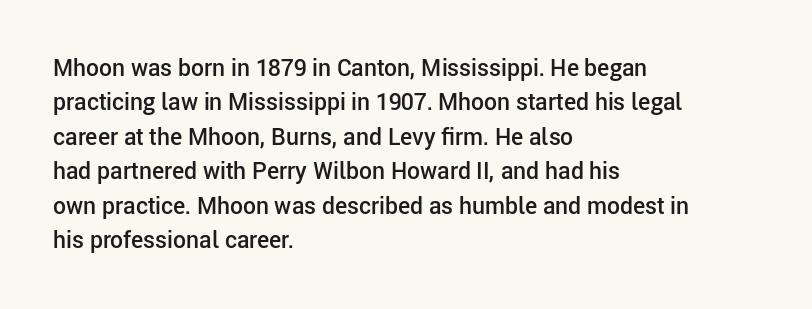
{"italic": "no", "bold": "semi", "underline": "no", "align": "left", "line_spacing": "normal", "line_spacing_ratio": 1.5, "letter_spacing": "normal", "letter_spacing_em": 0.0, "glyph_px": 23}
